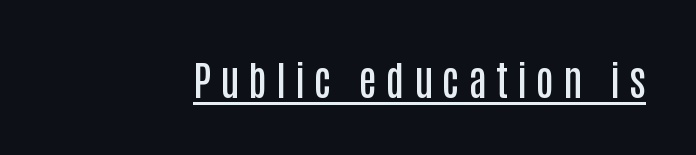
{"serif": "no", "italic": "no", "bold": "semi", "weight": "semibold", "width": "condensed", "stroke_contrast": "low", "x_height": "large", "monospaced": "no", "underline": "yes", "letter_spacing": "wide", "letter_spacing_em": 0.23, "glyph_px": 40}
